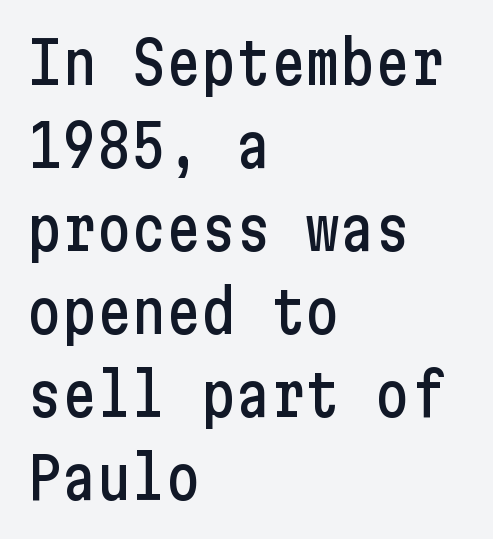
The image shows 58 px condensed sans-serif type, upright; set left-aligned, normal line spacing (1.43x), normal letter spacing, not underlined; low stroke contrast and a medium x-height.
